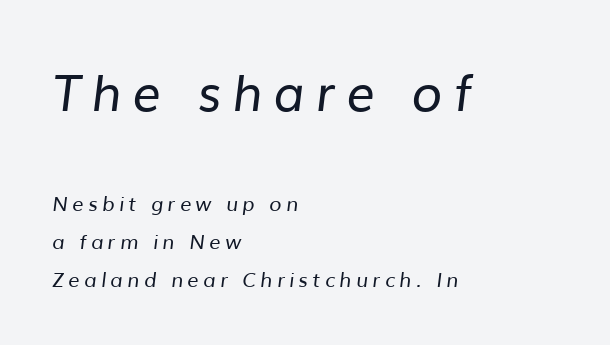
Size contrast runs from large at the top to small at the bottom. A great deal of white space separates one row of letters from the next. Examine the stroke ends and you'll find no serifs. These lines are set flush left with a ragged right edge.
